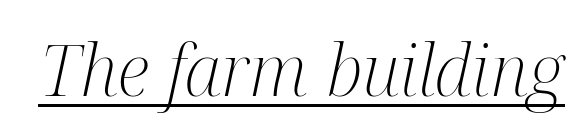
Q: Is the text bold? A: No.
Q: Is the text italic (slanted)? A: Yes, it leans right by about 12 degrees.
Q: Is the typeface a serif or a sans-serif typeface? A: Serif.
Q: Is the text underlined? A: Yes.
Q: Is the spacing between letters normal or unusually wide? A: Normal.
Q: Width (condensed, normal, or wide)? A: Condensed.
Q: Stroke contrast? A: Medium.
Q: x-height? A: Medium.
Q: Monospaced? A: No.
